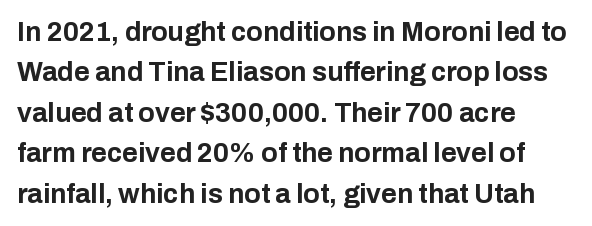
The image shows 27 px bold type, upright; set left-aligned, normal line spacing (1.5x), normal letter spacing, not underlined.
